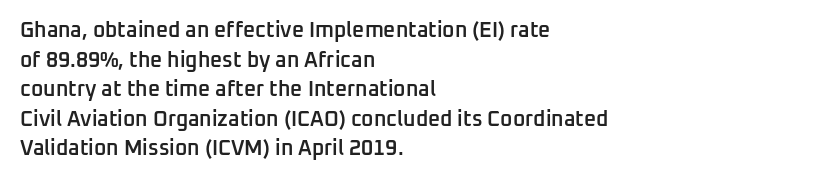
The image shows 21 px text type, upright; set left-aligned, normal line spacing (1.41x), normal letter spacing, not underlined.
